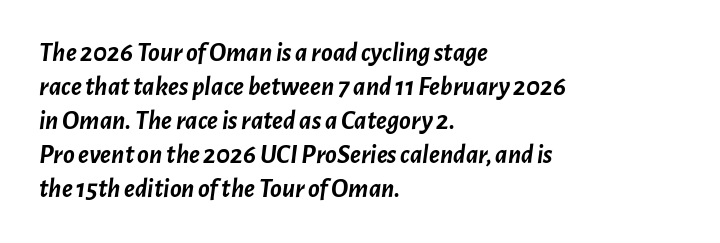
The image shows 27 px bold type, italic (leaning right); set left-aligned, normal line spacing (1.26x), normal letter spacing, not underlined.
